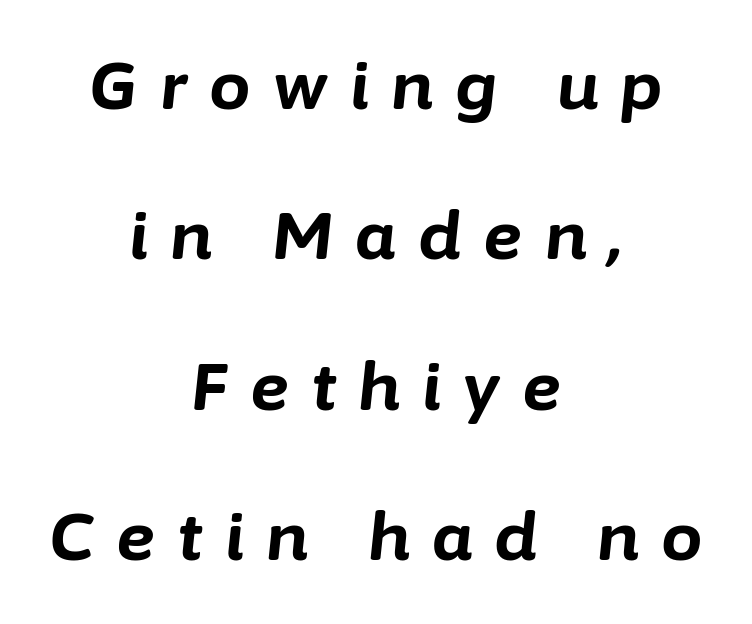
Q: Is the text bold? A: Yes.
Q: Is the text italic (slanted)? A: Yes, it leans right by about 6 degrees.
Q: Is the text underlined? A: No.
Q: How is the paragraph aligned? A: Centered.
Q: Is the spacing between letters normal or unusually wide? A: Unusually wide.
Q: Is the spacing between lines tight, normal or loose? A: Loose.
Q: Width (condensed, normal, or wide)? A: Normal.
Q: Stroke contrast? A: Low.
Q: x-height? A: Medium.
Q: Monospaced? A: No.
